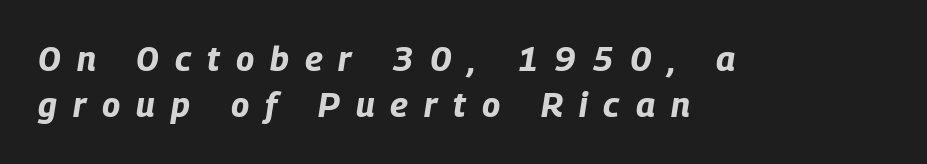
Descenders hang freely into open space. Words appear elongated and porous because spacing is wide. A typesetter would call this leading conventional body-copy spacing. Proportional: the letters do not fall into vertical columns. A dark, heavy texture on the line: the type is bold.
